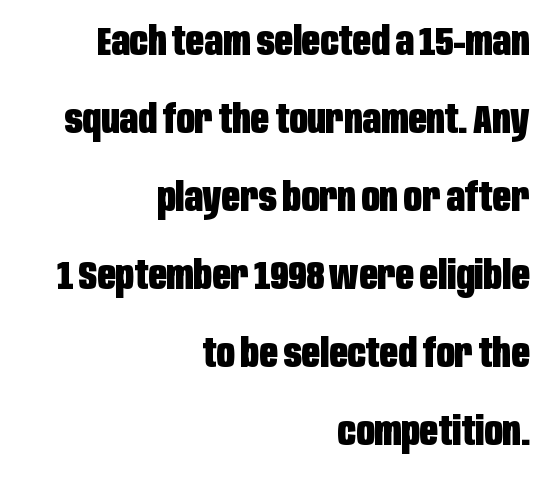
Q: Is the text bold? A: Yes.
Q: Is the text italic (slanted)? A: No, it is upright.
Q: Is the typeface a serif or a sans-serif typeface? A: Sans-serif.
Q: Is the text underlined? A: No.
Q: How is the paragraph aligned? A: Right-aligned.
Q: Is the spacing between letters normal or unusually wide? A: Normal.
Q: Is the spacing between lines tight, normal or loose? A: Loose.
Q: Width (condensed, normal, or wide)? A: Condensed.
Q: Stroke contrast? A: Low.
Q: x-height? A: Large.
Q: Monospaced? A: No.
